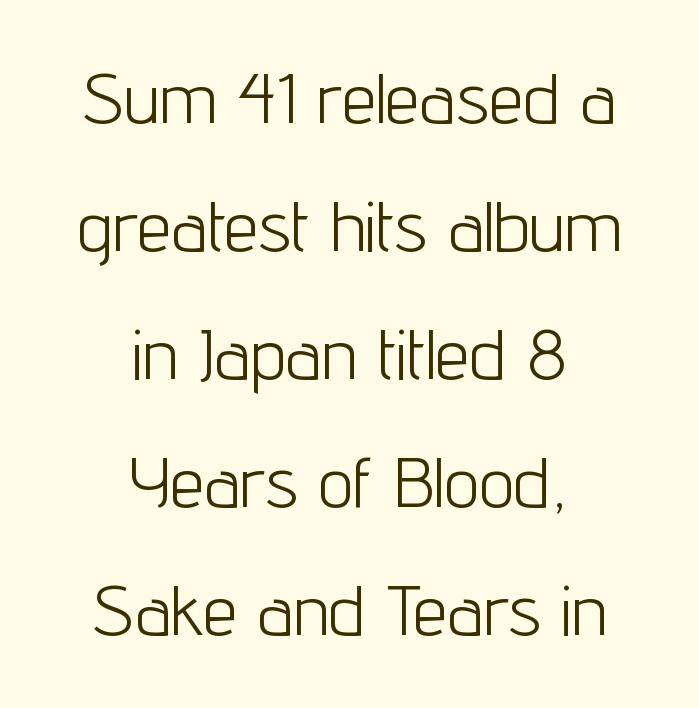
The rendering positions every line midway between the sides. Beneath every word, the page is bare. The line texture is even and compact thanks to regular tracking. Notice how the stems are strictly vertical — no italics here. The letters look calm and open, with moderate or lighter stems. Unlike a traditional serif, this face leaves its strokes unadorned.
